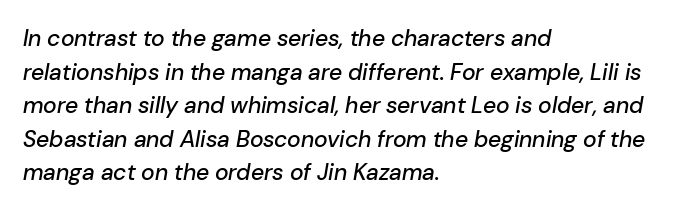
The image shows 23 px text type, italic (leaning right); set left-aligned, normal line spacing (1.46x), normal letter spacing, not underlined.
